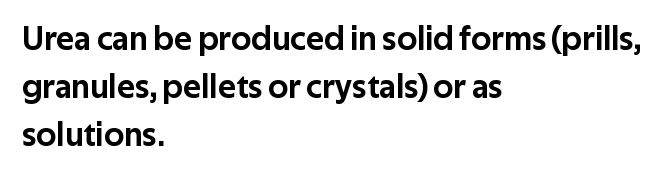
{"serif": "no", "italic": "no", "width": "normal", "stroke_contrast": "low", "x_height": "medium", "monospaced": "no", "underline": "no", "align": "left", "line_spacing": "normal", "line_spacing_ratio": 1.41, "letter_spacing": "normal", "letter_spacing_em": 0.0, "glyph_px": 34}
